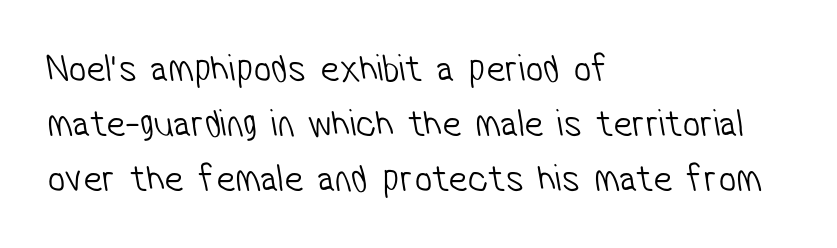
{"serif": "no", "bold": "no", "weight": "light", "width": "condensed", "stroke_contrast": "low", "x_height": "medium", "monospaced": "no", "underline": "no", "align": "left", "line_spacing": "normal", "line_spacing_ratio": 1.41, "letter_spacing": "normal", "letter_spacing_em": 0.0, "glyph_px": 39}
